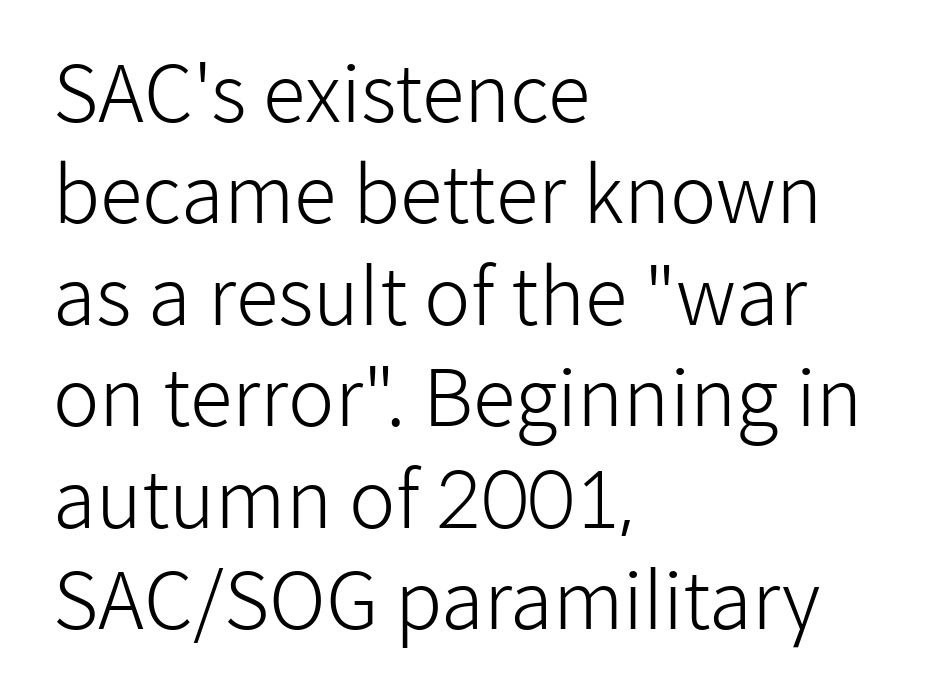
Does the copy run flush right? No — it runs flush left. Characters remain perfectly vertical along every line. Is this a sans? Yes — the strokes have no serifs. This rendering features lettering with no underline. Summary of vertical rhythm: regular, with standard interline spacing. You could not count columns in this text — the font is proportionally spaced.
